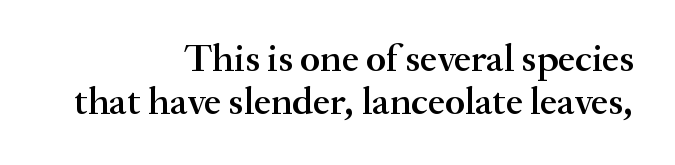
Typeset ragged left — the right edge is the straight one. A serif font was chosen for this passage. On the weight axis this lands at semibold, roughly 600. This is roman type, the default non-slanted kind.
